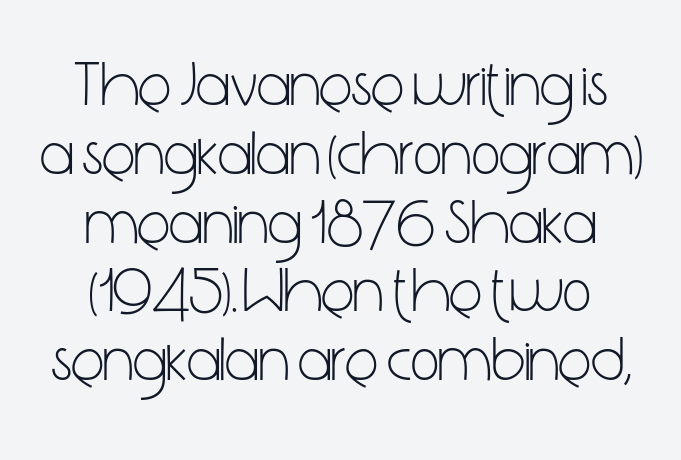
{"serif": "no", "italic": "no", "bold": "no", "weight": "light", "width": "condensed", "stroke_contrast": "low", "x_height": "medium", "monospaced": "no", "underline": "no", "align": "center", "line_spacing": "tight", "line_spacing_ratio": 1.11, "letter_spacing": "normal", "letter_spacing_em": 0.0, "glyph_px": 62}
